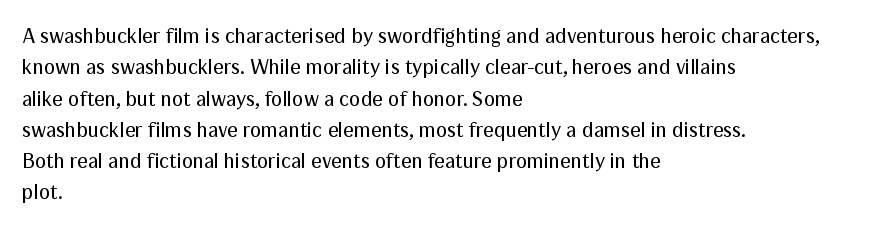
The image shows 21 px text type, upright; set left-aligned, normal line spacing (1.49x), normal letter spacing, not underlined.
